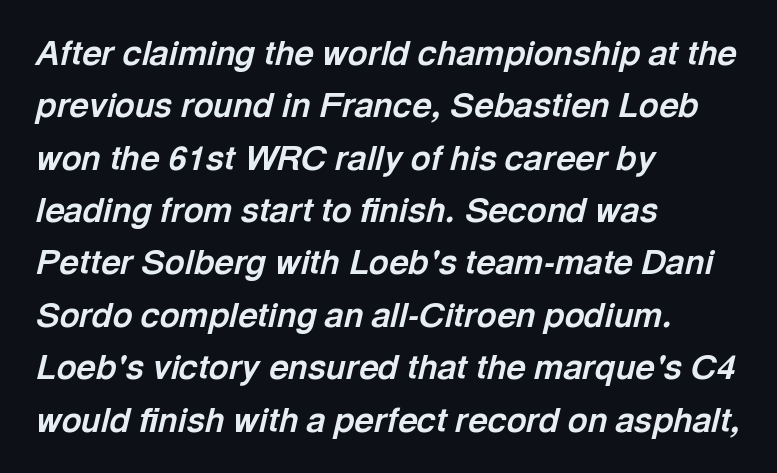
Q: Is the text bold? A: Yes.
Q: Is the text italic (slanted)? A: Yes, it leans right by about 13 degrees.
Q: Is the text underlined? A: No.
Q: How is the paragraph aligned? A: Left-aligned.
Q: Is the spacing between letters normal or unusually wide? A: Normal.
Q: Is the spacing between lines tight, normal or loose? A: Normal.
Q: Width (condensed, normal, or wide)? A: Normal.
Q: x-height? A: Medium.
Q: Monospaced? A: No.
